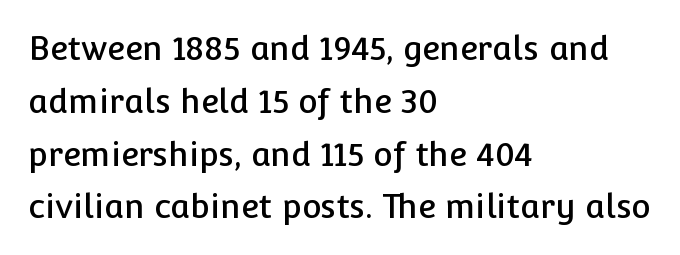
{"serif": "no", "italic": "no", "width": "normal", "stroke_contrast": "low", "x_height": "medium", "monospaced": "no", "underline": "no", "align": "left", "line_spacing": "normal", "line_spacing_ratio": 1.6, "letter_spacing": "normal", "letter_spacing_em": 0.0, "glyph_px": 33}
